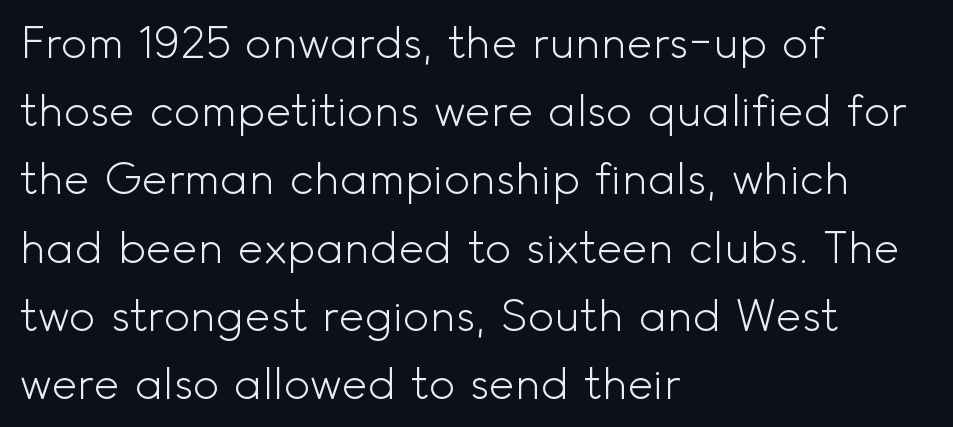
Q: Is the text bold? A: No.
Q: Is the text italic (slanted)? A: No, it is upright.
Q: Is the typeface a serif or a sans-serif typeface? A: Sans-serif.
Q: Is the text underlined? A: No.
Q: How is the paragraph aligned? A: Left-aligned.
Q: Is the spacing between letters normal or unusually wide? A: Normal.
Q: Is the spacing between lines tight, normal or loose? A: Normal.
Q: Width (condensed, normal, or wide)? A: Normal.
Q: x-height? A: Small.
Q: Monospaced? A: No.
